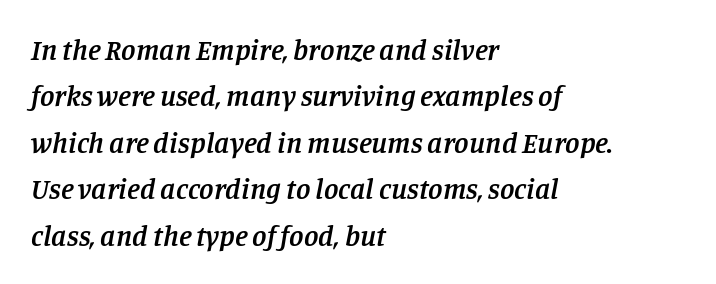
The image shows 29 px semibold serif type, italic (leaning right); set left-aligned, normal line spacing (1.6x), normal letter spacing, not underlined; low stroke contrast and a large x-height.
